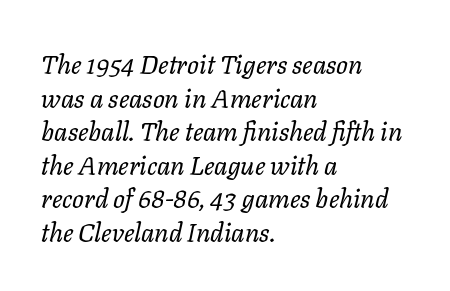
The image shows 26 px text type, italic (leaning right); set left-aligned, normal line spacing (1.29x), normal letter spacing, not underlined.
